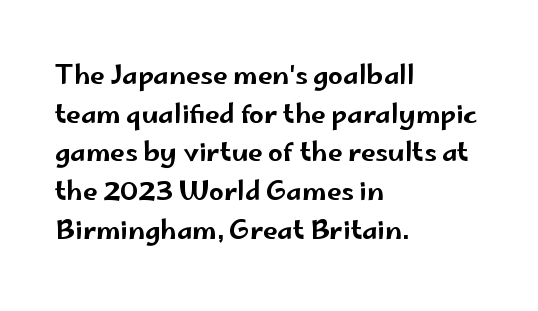
Q: Is the text italic (slanted)? A: No, it is upright.
Q: Is the text underlined? A: No.
Q: How is the paragraph aligned? A: Left-aligned.
Q: Is the spacing between letters normal or unusually wide? A: Normal.
Q: Is the spacing between lines tight, normal or loose? A: Normal.
